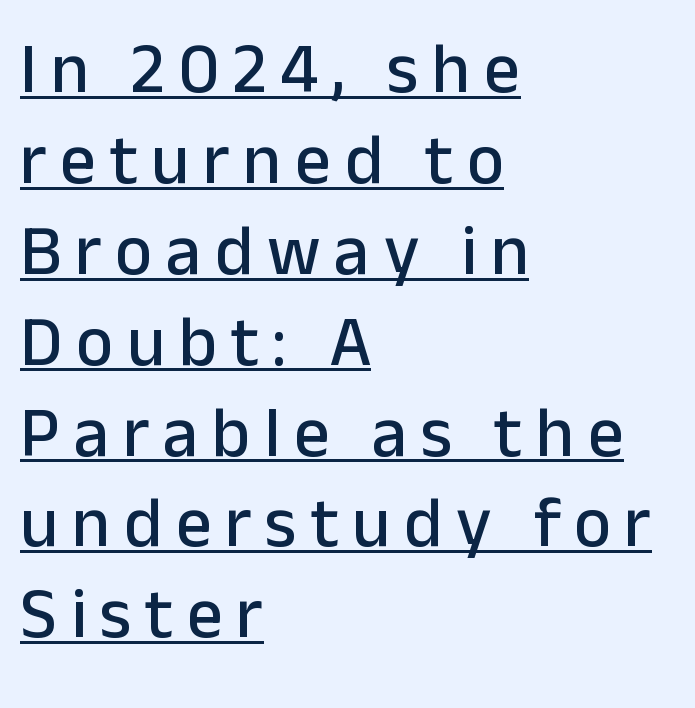
The glyphs are accompanied by a horizontal stroke just below them. If you drew a ruler down the left edge, every line would touch it. These lines are rendered in a variable-pitch font. Does the type have serifs? No, each stem ends abruptly. Designer's note — italics off, roman on.
